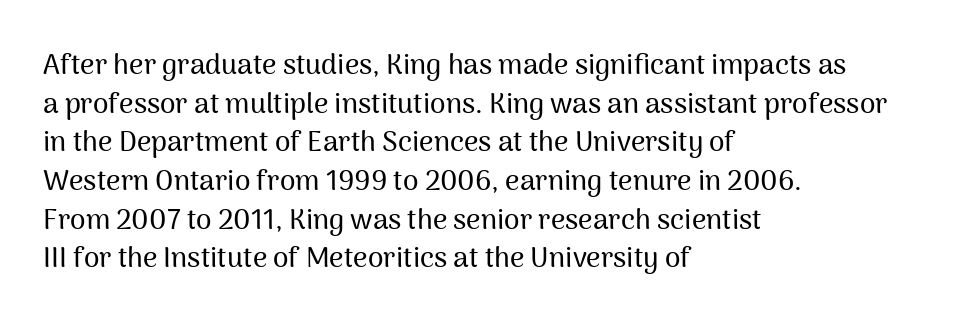
Q: Is the text italic (slanted)? A: No, it is upright.
Q: Is the typeface a serif or a sans-serif typeface? A: Sans-serif.
Q: Is the text underlined? A: No.
Q: How is the paragraph aligned? A: Left-aligned.
Q: Is the spacing between letters normal or unusually wide? A: Normal.
Q: Is the spacing between lines tight, normal or loose? A: Normal.
Q: Width (condensed, normal, or wide)? A: Normal.
Q: Stroke contrast? A: Medium.
Q: x-height? A: Medium.
Q: Monospaced? A: No.
